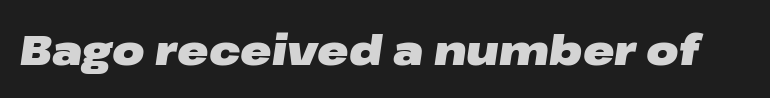
The image shows 42 px heavy, wide type, italic (leaning right); set normal letter spacing, not underlined; low stroke contrast and a medium x-height.
